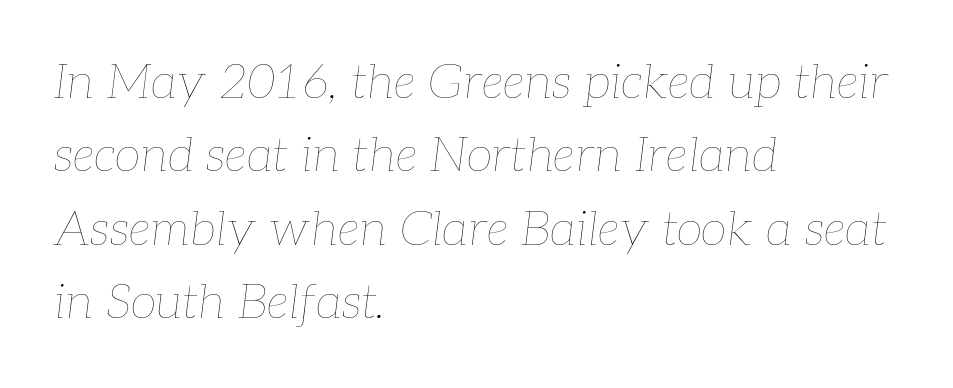
Q: Is the text bold? A: No.
Q: Is the text italic (slanted)? A: Yes, it leans right by about 7 degrees.
Q: Is the text underlined? A: No.
Q: How is the paragraph aligned? A: Left-aligned.
Q: Is the spacing between letters normal or unusually wide? A: Normal.
Q: Is the spacing between lines tight, normal or loose? A: Normal.
Q: Width (condensed, normal, or wide)? A: Normal.
Q: Stroke contrast? A: Low.
Q: x-height? A: Medium.
Q: Monospaced? A: No.
